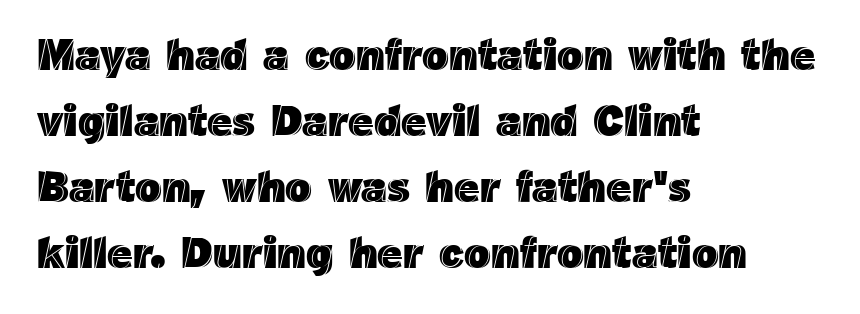
Q: Is the text italic (slanted)? A: No, it is upright.
Q: Is the text underlined? A: No.
Q: How is the paragraph aligned? A: Left-aligned.
Q: Is the spacing between letters normal or unusually wide? A: Normal.
Q: Is the spacing between lines tight, normal or loose? A: Normal.
Q: Width (condensed, normal, or wide)? A: Normal.
Q: x-height? A: Medium.
Q: Monospaced? A: No.
